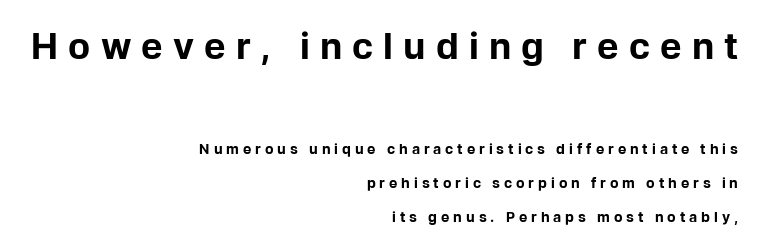
Pretty heavy lettering here — definitely bold. Type without underlining. Short note: letters widely spaced. Every character sits straight up, as roman type does. The designer dialed line spacing up above the default.
